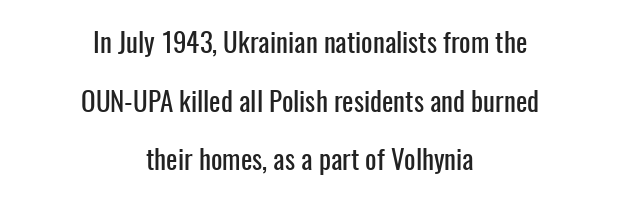
The image shows 27 px text type, upright; set centered, loose line spacing (2.17x), normal letter spacing, not underlined.
